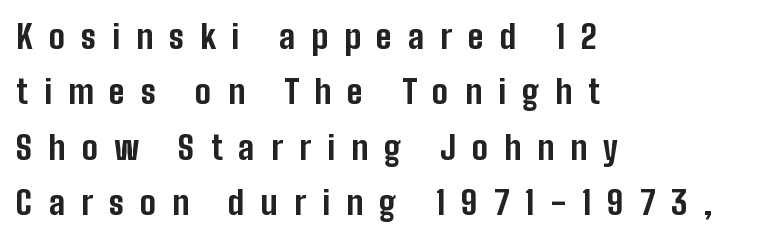
{"serif": "no", "italic": "no", "bold": "yes", "weight": "bold", "width": "condensed", "stroke_contrast": "low", "x_height": "medium", "monospaced": "no", "underline": "no", "align": "left", "line_spacing": "normal", "line_spacing_ratio": 1.68, "letter_spacing": "wide", "letter_spacing_em": 0.49, "glyph_px": 33}
